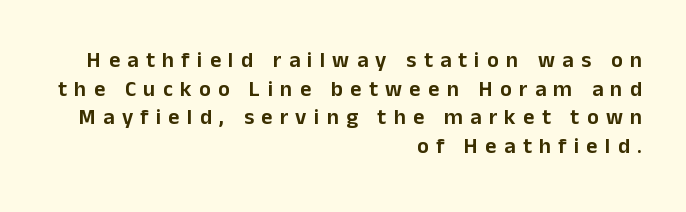
Q: Is the text italic (slanted)? A: No, it is upright.
Q: Is the text underlined? A: No.
Q: How is the paragraph aligned? A: Right-aligned.
Q: Is the spacing between letters normal or unusually wide? A: Unusually wide.
Q: Is the spacing between lines tight, normal or loose? A: Normal.
